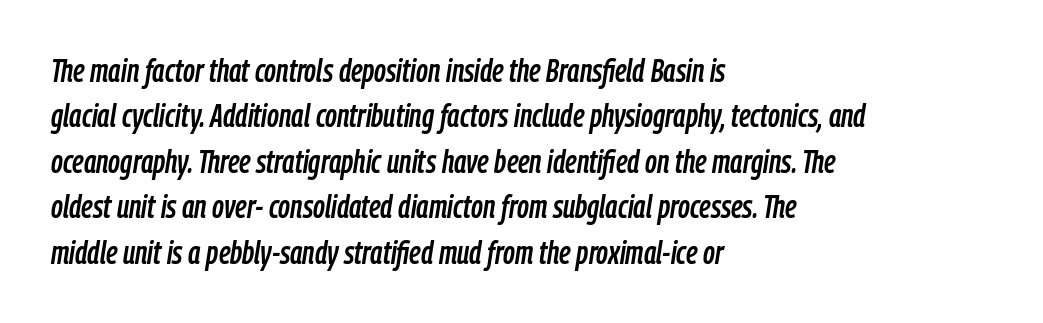
The font's italic variant was chosen for this text. Character widths vary here, with narrow letters taking less room than wide ones. Leftover space on each line is placed entirely after the last word. Does extra space separate the letters? No, they use regular spacing. The leading is moderate, giving the passage an even texture. The string is rendered with underlining switched off.
